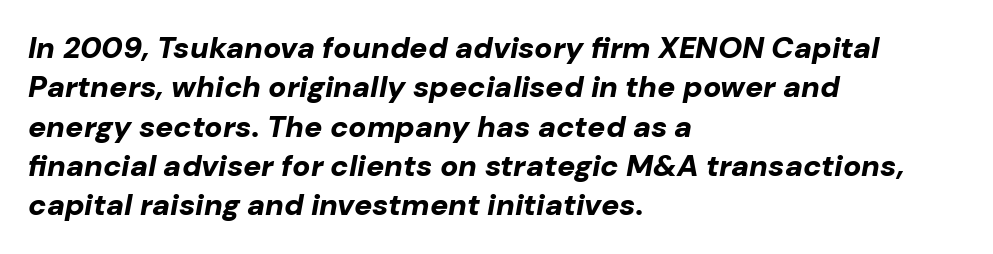
The image shows 30 px bold type, italic (leaning right); set left-aligned, normal line spacing (1.31x), normal letter spacing, not underlined; low stroke contrast and a medium x-height.
